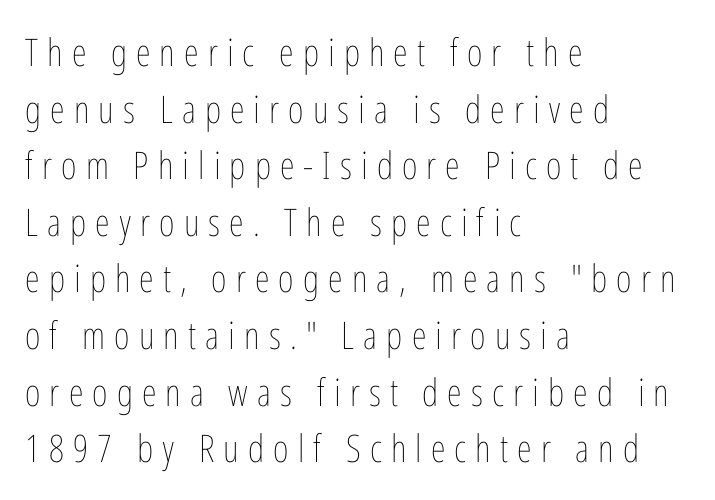
The image shows 38 px thin, condensed type, upright; set left-aligned, normal line spacing (1.49x), unusually wide letter spacing (+0.24 em), not underlined; low stroke contrast and a medium x-height.
